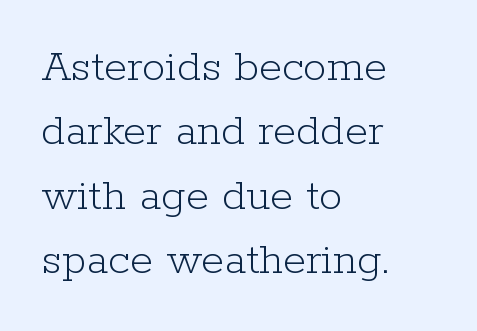
Where is the straight margin? On the left. Look at the tracking — it's just the regular setting, nothing added. Line spacing here is normal. A typesetter would call this proportional, since set widths differ per character.
